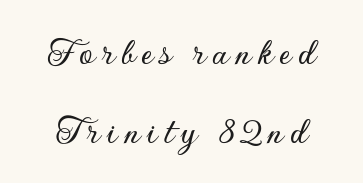
The image shows 40 px sans-serif type; set loose line spacing (1.98x), not underlined; low stroke contrast and a small x-height.
